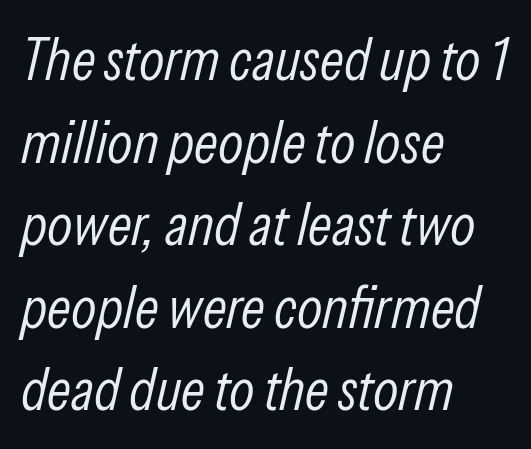
Q: Is the text bold? A: No.
Q: Is the text italic (slanted)? A: Yes, it leans right by about 13 degrees.
Q: Is the text underlined? A: No.
Q: How is the paragraph aligned? A: Left-aligned.
Q: Is the spacing between letters normal or unusually wide? A: Normal.
Q: Is the spacing between lines tight, normal or loose? A: Normal.
Q: Width (condensed, normal, or wide)? A: Condensed.
Q: Stroke contrast? A: Low.
Q: x-height? A: Medium.
Q: Monospaced? A: No.
